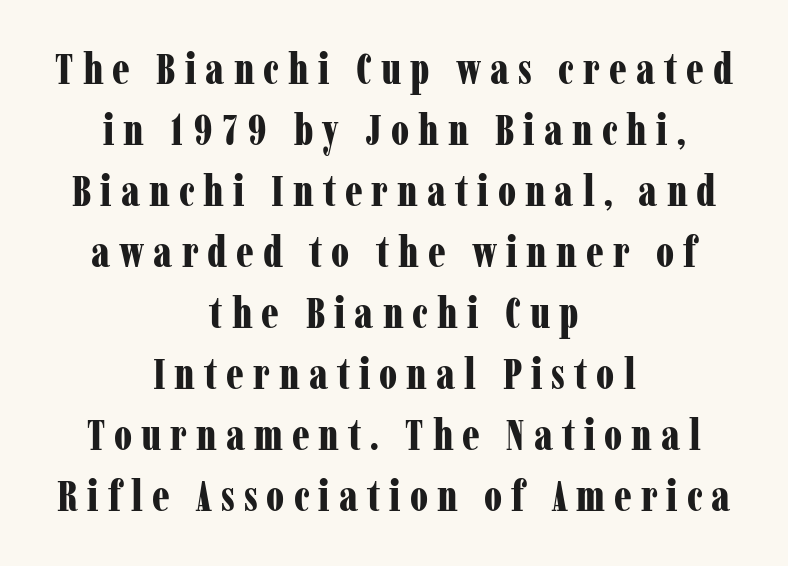
Q: Is the text bold? A: Yes.
Q: Is the text italic (slanted)? A: No, it is upright.
Q: Is the typeface a serif or a sans-serif typeface? A: Serif.
Q: Is the text underlined? A: No.
Q: How is the paragraph aligned? A: Centered.
Q: Is the spacing between letters normal or unusually wide? A: Unusually wide.
Q: Is the spacing between lines tight, normal or loose? A: Normal.
Q: Width (condensed, normal, or wide)? A: Condensed.
Q: Stroke contrast? A: Low.
Q: x-height? A: Medium.
Q: Monospaced? A: No.
